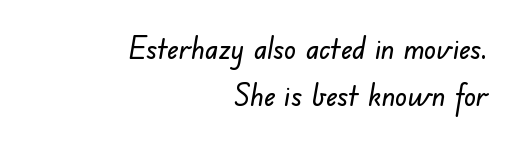
The image shows 30 px sans-serif type; set right-aligned, normal line spacing (1.56x), normal letter spacing, not underlined; low stroke contrast and a small x-height.
